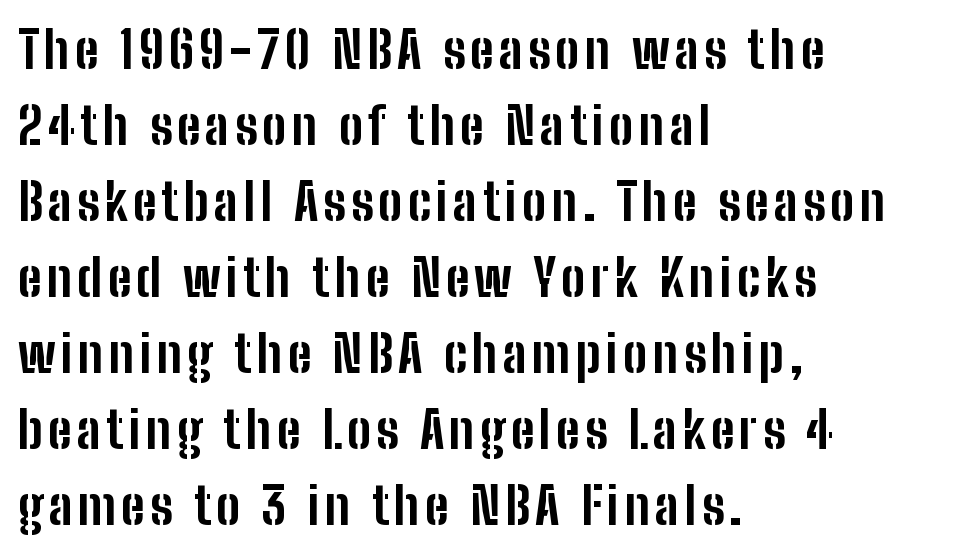
The image shows 51 px bold, condensed sans-serif type, upright; set left-aligned, normal line spacing (1.49x), not underlined; low stroke contrast and a medium x-height.
